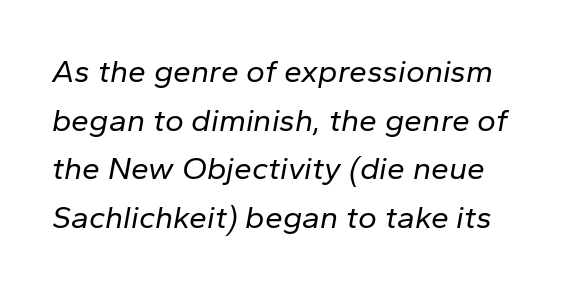
Q: Is the text bold? A: No.
Q: Is the text italic (slanted)? A: Yes, it leans right by about 10 degrees.
Q: Is the text underlined? A: No.
Q: How is the paragraph aligned? A: Left-aligned.
Q: Is the spacing between letters normal or unusually wide? A: Normal.
Q: Is the spacing between lines tight, normal or loose? A: Normal.
Q: Width (condensed, normal, or wide)? A: Normal.
Q: Stroke contrast? A: Low.
Q: x-height? A: Medium.
Q: Monospaced? A: No.
